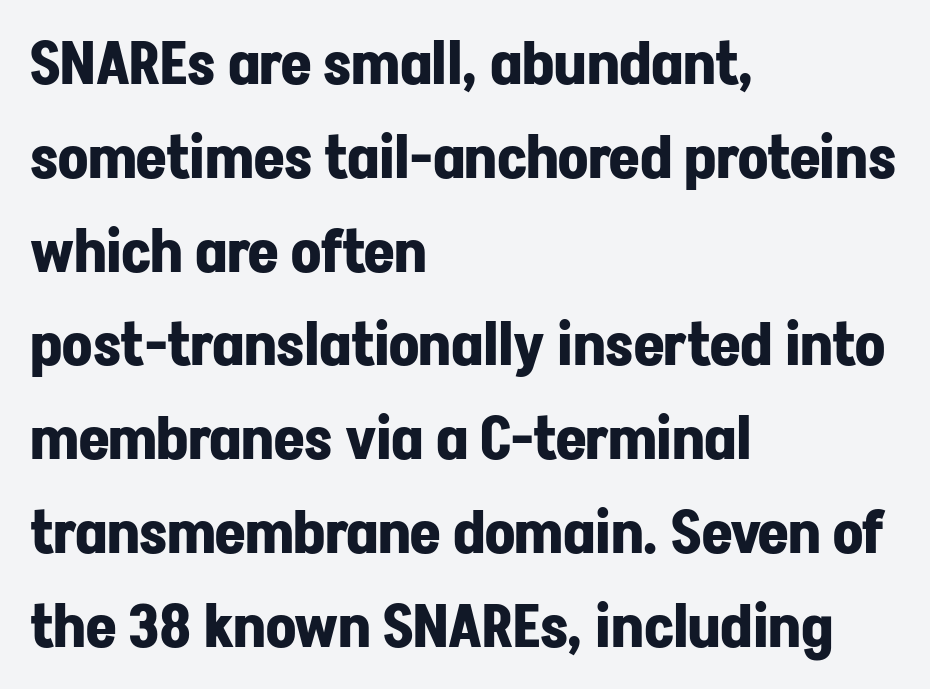
The passage shown is not underscored anywhere. Spacing between characters is what you'd get straight out of the box. Typeset ragged right — the left edge is the straight one. The passage shown is typed in a proportional face where columns would drift.
